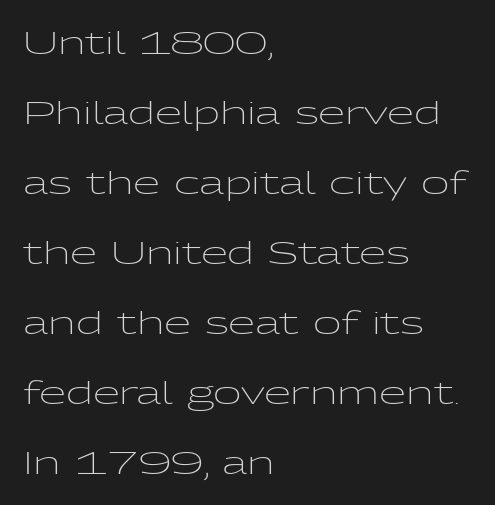
No feet cap the strokes, marking this as sans-serif type. These lines are rendered in a variable-pitch font. The tracking reads as untouched default to a designer's eye. The typeface has the unassuming heft of standard copy or less.
